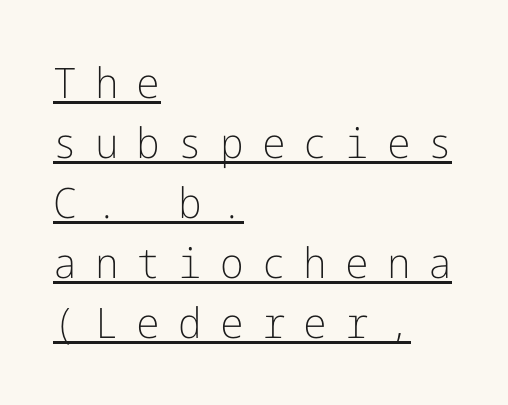
Q: Is the text bold? A: No.
Q: Is the text italic (slanted)? A: No, it is upright.
Q: Is the typeface a serif or a sans-serif typeface? A: Sans-serif.
Q: Is the text underlined? A: Yes.
Q: How is the paragraph aligned? A: Left-aligned.
Q: Is the spacing between letters normal or unusually wide? A: Unusually wide.
Q: Is the spacing between lines tight, normal or loose? A: Normal.
Q: Width (condensed, normal, or wide)? A: Normal.
Q: Stroke contrast? A: Low.
Q: x-height? A: Medium.
